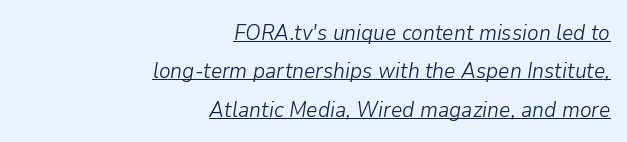
Q: Is the text bold? A: No.
Q: Is the text italic (slanted)? A: Yes, it leans right by about 9 degrees.
Q: Is the text underlined? A: Yes.
Q: How is the paragraph aligned? A: Right-aligned.
Q: Is the spacing between letters normal or unusually wide? A: Normal.
